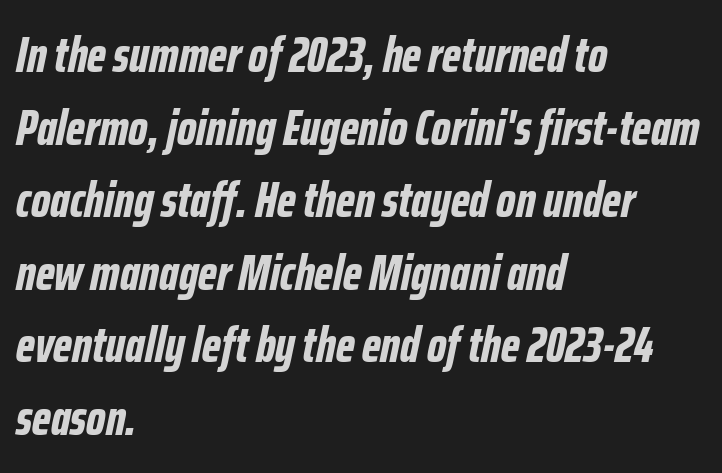
{"italic": "yes", "lean": "right", "slant_degrees": 12, "bold": "yes", "weight": "bold", "width": "condensed", "stroke_contrast": "low", "x_height": "medium", "monospaced": "no", "underline": "no", "align": "left", "line_spacing": "normal", "line_spacing_ratio": 1.48, "letter_spacing": "normal", "letter_spacing_em": 0.0, "glyph_px": 49}
